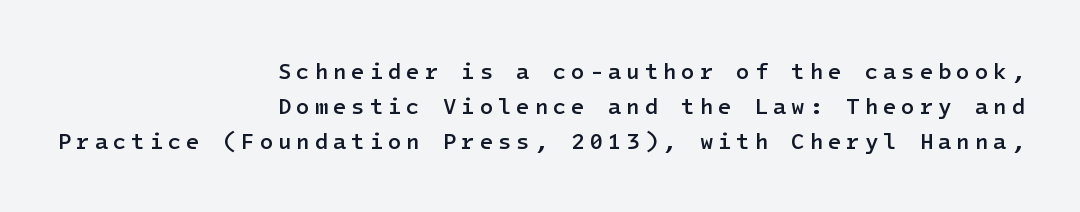
The image shows 22 px text type, upright; set right-aligned, normal line spacing (1.6x), unusually wide letter spacing (+0.22 em), not underlined.
